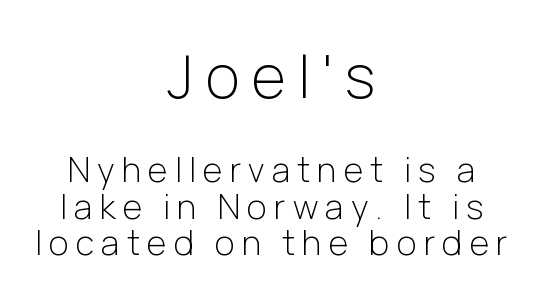
Q: Is the text bold? A: No.
Q: Is the text italic (slanted)? A: No, it is upright.
Q: Is the typeface a serif or a sans-serif typeface? A: Sans-serif.
Q: Is the text underlined? A: No.
Q: How is the paragraph aligned? A: Centered.
Q: Is the spacing between letters normal or unusually wide? A: Unusually wide.
Q: Is the spacing between lines tight, normal or loose? A: Tight.
Q: Which block of text is set in a larger size, the first (top) or the second (bottom)? A: The first (top) one.
Q: Width (condensed, normal, or wide)? A: Normal.
Q: Stroke contrast? A: Low.
Q: x-height? A: Medium.
Q: Monospaced? A: No.
